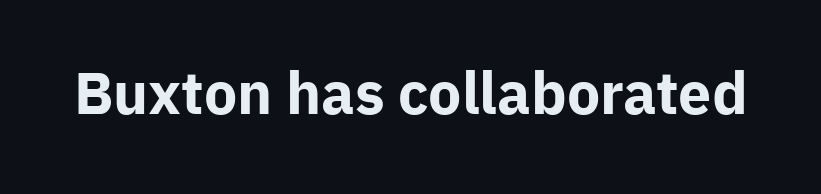
{"serif": "no", "italic": "no", "bold": "yes", "weight": "bold", "width": "normal", "stroke_contrast": "low", "x_height": "medium", "monospaced": "no", "underline": "no", "letter_spacing": "normal", "letter_spacing_em": 0.0, "glyph_px": 59}
